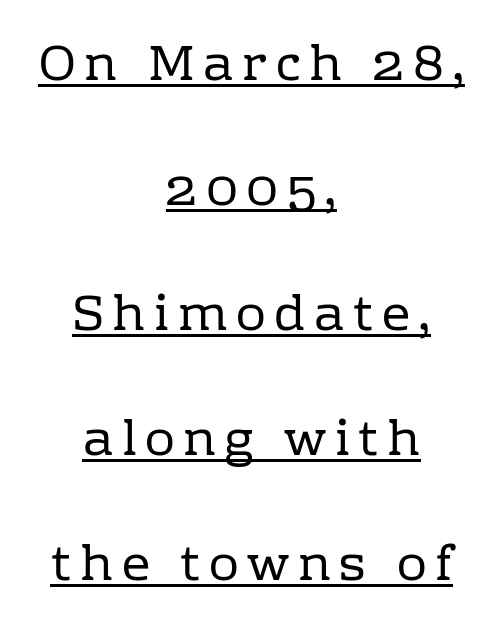
The image shows 50 px regular-weight serif type, upright; set centered, loose line spacing (2.5x), underlined; low stroke contrast and a medium x-height.
